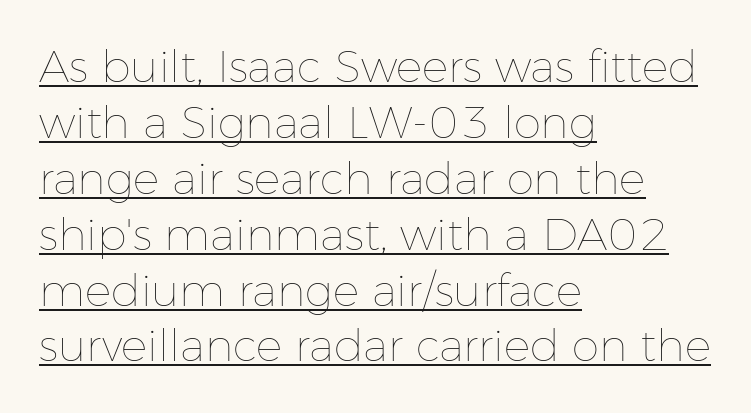
The image shows 44 px thin type, upright; set left-aligned, normal line spacing (1.27x), normal letter spacing, underlined; low stroke contrast and a medium x-height.
